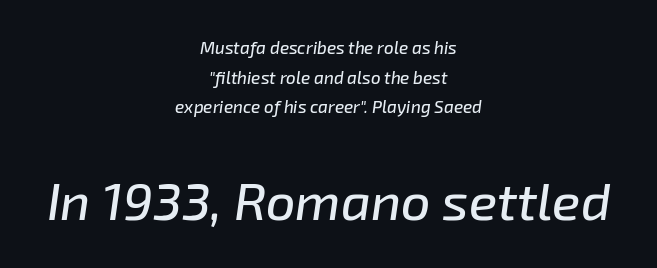
{"italic": "yes", "lean": "right", "slant_degrees": 8, "width": "normal", "stroke_contrast": "low", "x_height": "medium", "monospaced": "no", "underline": "no", "align": "center", "line_spacing_ratio": 1.75, "letter_spacing": "normal", "letter_spacing_em": 0.0, "larger_block": "second", "size_ratio": 3.06, "glyph_px": 52}
